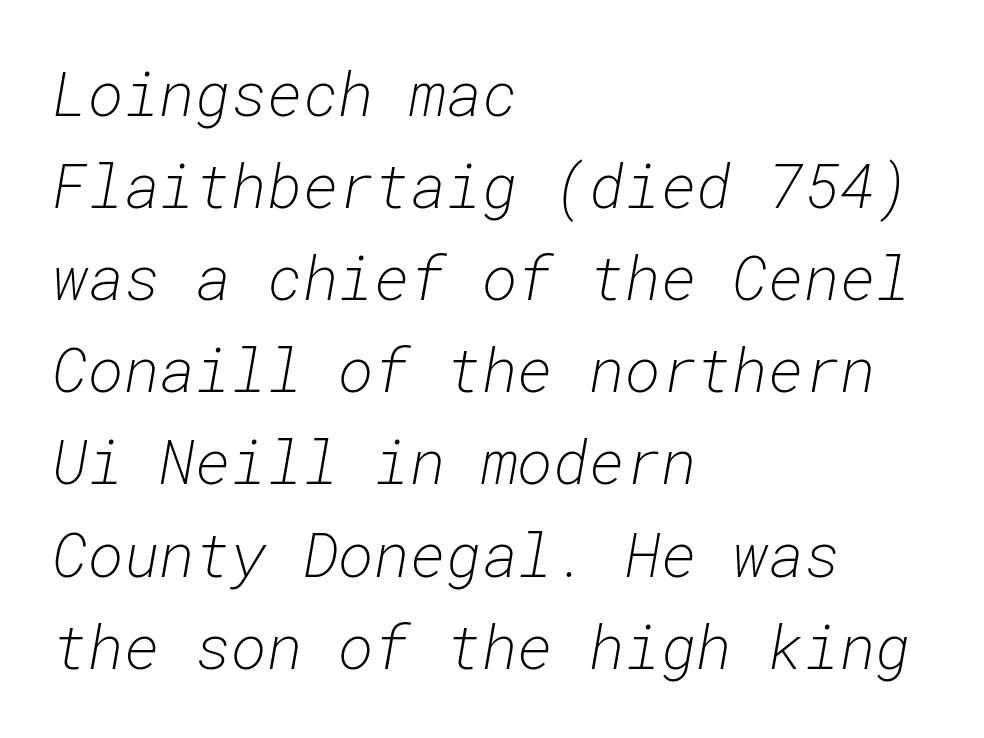
Q: Is the text bold? A: No.
Q: Is the text italic (slanted)? A: Yes, it leans right by about 10 degrees.
Q: Is the text underlined? A: No.
Q: How is the paragraph aligned? A: Left-aligned.
Q: Is the spacing between letters normal or unusually wide? A: Normal.
Q: Is the spacing between lines tight, normal or loose? A: Normal.
Q: Width (condensed, normal, or wide)? A: Normal.
Q: Stroke contrast? A: Low.
Q: x-height? A: Medium.
Q: Monospaced? A: Yes.
